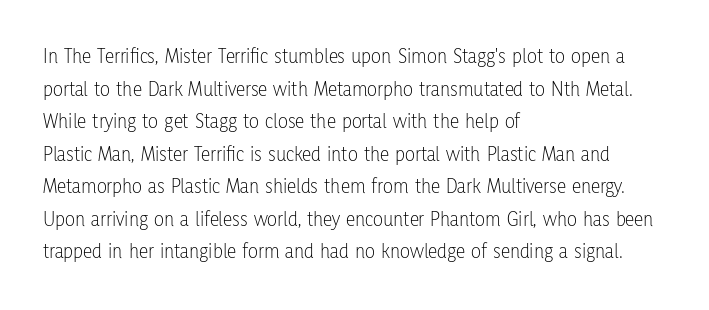
Q: Is the text bold? A: No.
Q: Is the text italic (slanted)? A: No, it is upright.
Q: Is the text underlined? A: No.
Q: How is the paragraph aligned? A: Left-aligned.
Q: Is the spacing between letters normal or unusually wide? A: Normal.
Q: Is the spacing between lines tight, normal or loose? A: Normal.
